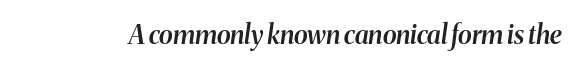
The image shows 26 px text type, italic (leaning right); set normal letter spacing, not underlined.
